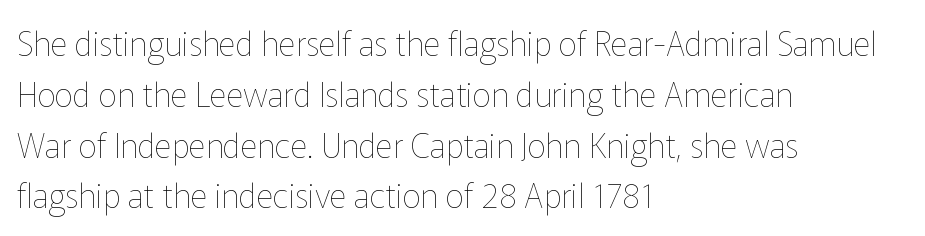
{"italic": "no", "bold": "no", "weight": "thin", "width": "normal", "stroke_contrast": "low", "x_height": "medium", "monospaced": "no", "underline": "no", "align": "left", "line_spacing": "normal", "line_spacing_ratio": 1.54, "letter_spacing": "normal", "letter_spacing_em": 0.0, "glyph_px": 33}
